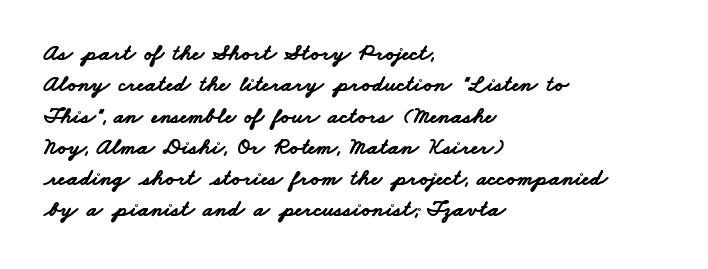
Observe the ordinary spacing: letters are neighbours, not strangers. Is the block centered? No — it sits flush against the left margin. Regular leading. Descender tails drop into unmarked territory. Heavy-handed strokes throughout: this text is bold.
